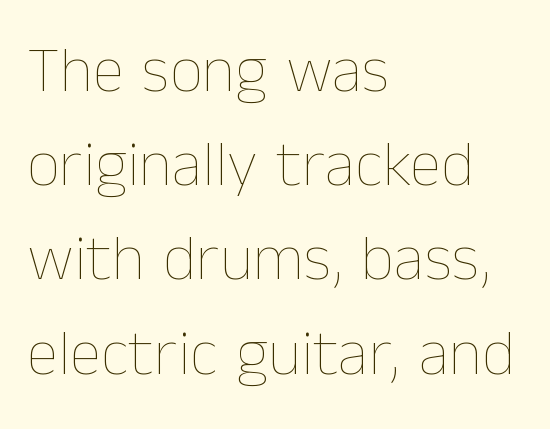
Q: Is the text bold? A: No.
Q: Is the text italic (slanted)? A: No, it is upright.
Q: Is the text underlined? A: No.
Q: How is the paragraph aligned? A: Left-aligned.
Q: Is the spacing between letters normal or unusually wide? A: Normal.
Q: Is the spacing between lines tight, normal or loose? A: Normal.
Q: Width (condensed, normal, or wide)? A: Normal.
Q: Stroke contrast? A: Low.
Q: x-height? A: Medium.
Q: Monospaced? A: No.
